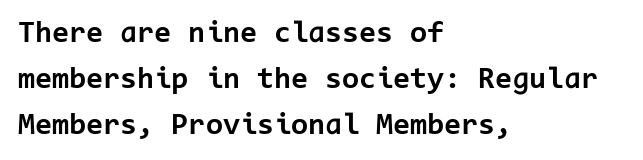
Are there feet on the stems? There aren't — it's a sans. Underlining? Definitely not there. Heavy-handed strokes throughout: this text is bold. Line beginnings align vertically; line endings do not. The rows are spaced the way most documents space them. The letters march in equal steps, a hallmark of fixed-pitch type.
